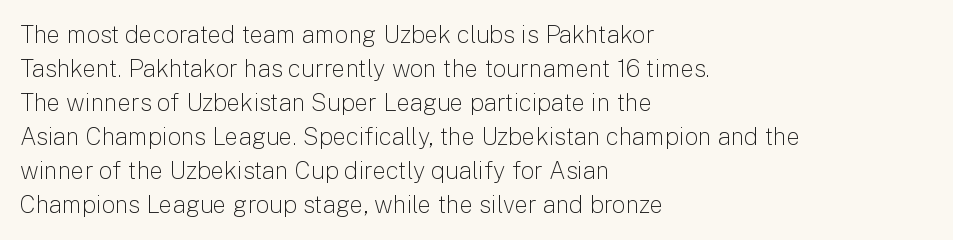
Just letters on the line, the space beneath them empty. The lines sit at an ordinary, default distance from one another. Reading down the block, your eye returns to a fixed left position each line. Think standard paragraph weight, or any step lighter than that.
